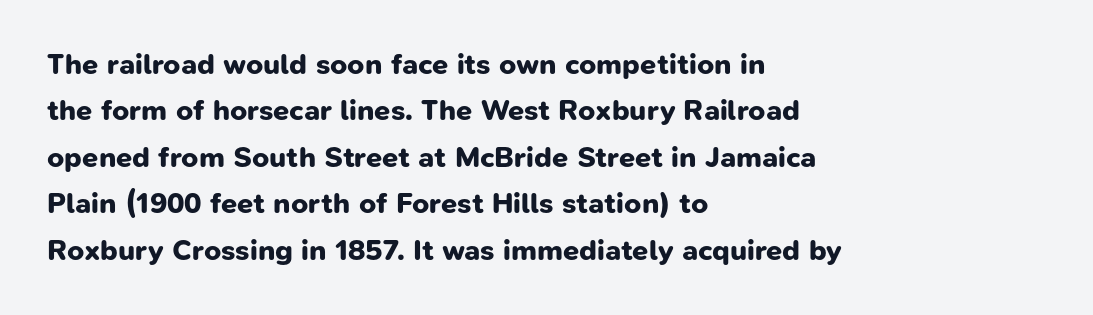
The image shows 29 px bold sans-serif type; set left-aligned, normal line spacing (1.6x), normal letter spacing, not underlined; low stroke contrast and a medium x-height.
